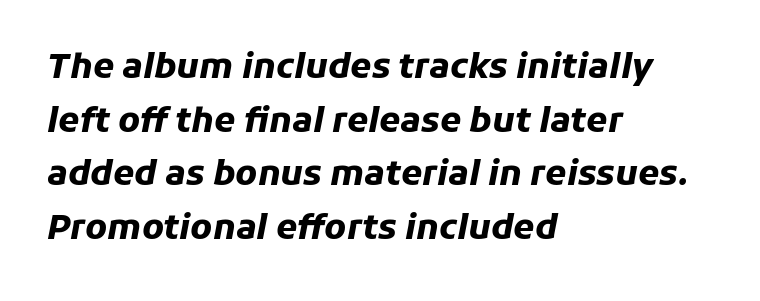
{"italic": "yes", "lean": "right", "slant_degrees": 11, "bold": "yes", "weight": "heavy", "width": "normal", "stroke_contrast": "low", "x_height": "medium", "monospaced": "no", "underline": "no", "align": "left", "line_spacing": "normal", "line_spacing_ratio": 1.58, "letter_spacing": "normal", "letter_spacing_em": 0.0, "glyph_px": 34}
